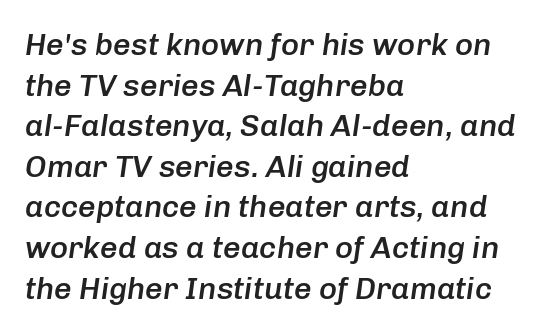
{"italic": "yes", "lean": "right", "slant_degrees": 8, "bold": "semi", "weight": "semibold", "width": "normal", "stroke_contrast": "low", "x_height": "medium", "monospaced": "no", "underline": "no", "align": "left", "line_spacing": "normal", "line_spacing_ratio": 1.31, "letter_spacing": "normal", "letter_spacing_em": 0.0, "glyph_px": 31}
